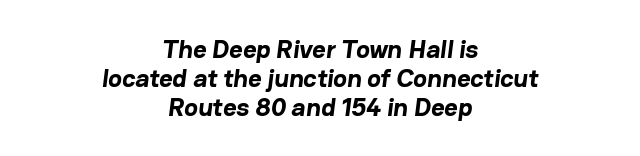
{"bold": "yes", "underline": "no", "align": "center", "line_spacing": "tight", "line_spacing_ratio": 1.11, "letter_spacing": "normal", "letter_spacing_em": 0.0, "glyph_px": 26}
